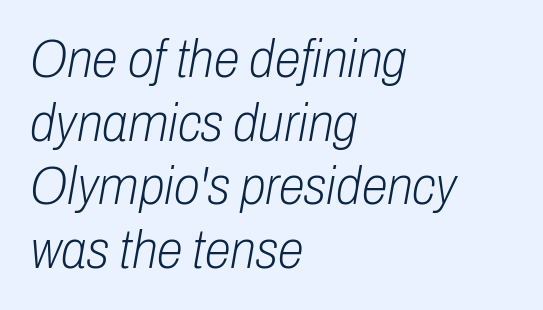
Character widths vary here, with narrow letters taking less room than wide ones. The zone under the glyphs is completely vacant. Weight: not bold — regular or lighter. Designer's note — italics engaged. Line beginnings align vertically; line endings do not.
